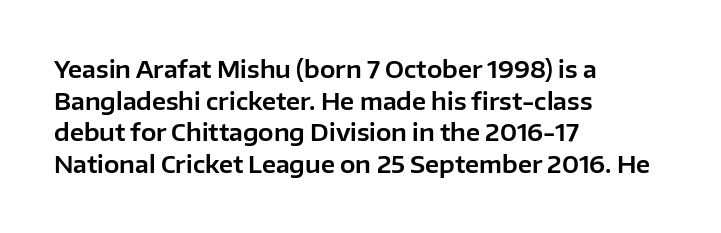
Q: Is the text italic (slanted)? A: No, it is upright.
Q: Is the text underlined? A: No.
Q: How is the paragraph aligned? A: Left-aligned.
Q: Is the spacing between letters normal or unusually wide? A: Normal.
Q: Is the spacing between lines tight, normal or loose? A: Normal.
